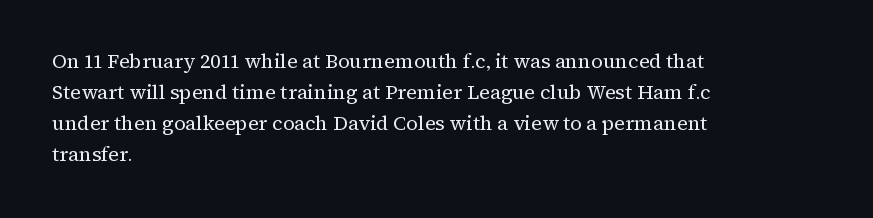
The face looks like a standard text weight, possibly lighter. The type is set solid horizontally, with unmodified tracking. The lettering stays uniformly vertical, giving the passage a roman look. Leading: standard. Casual observation: everything's shoved over to the left.
